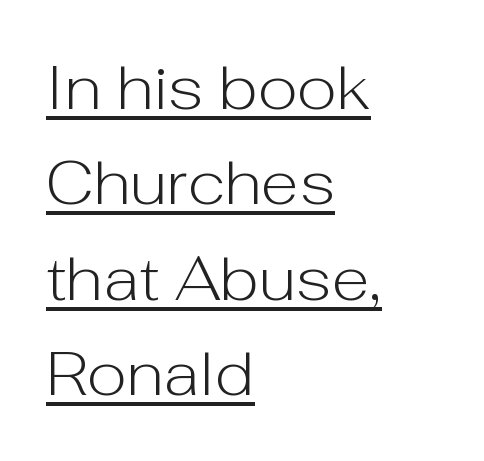
Heaviness? Minimal to ordinary, like unemphasized prose. The face used here is proportionally spaced, like ordinary book or web type. These lines keep a tight, regular rhythm from letter to letter. Compared with undecorated copy, this sample adds a rule below the words.
